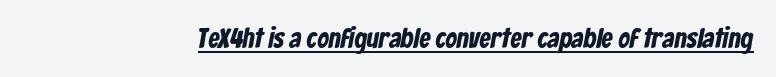
Q: Is the typeface a serif or a sans-serif typeface? A: Sans-serif.
Q: Is the text underlined? A: Yes.
Q: Is the spacing between letters normal or unusually wide? A: Normal.
Q: Width (condensed, normal, or wide)? A: Condensed.
Q: Stroke contrast? A: Low.
Q: x-height? A: Medium.
Q: Monospaced? A: No.
